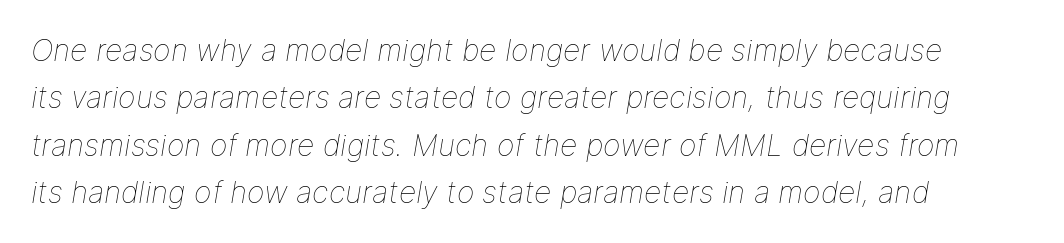
{"italic": "yes", "lean": "right", "slant_degrees": 9, "bold": "no", "weight": "thin", "width": "normal", "stroke_contrast": "low", "x_height": "medium", "monospaced": "no", "underline": "no", "align": "left", "line_spacing": "normal", "line_spacing_ratio": 1.58, "letter_spacing": "normal", "letter_spacing_em": 0.0, "glyph_px": 30}
